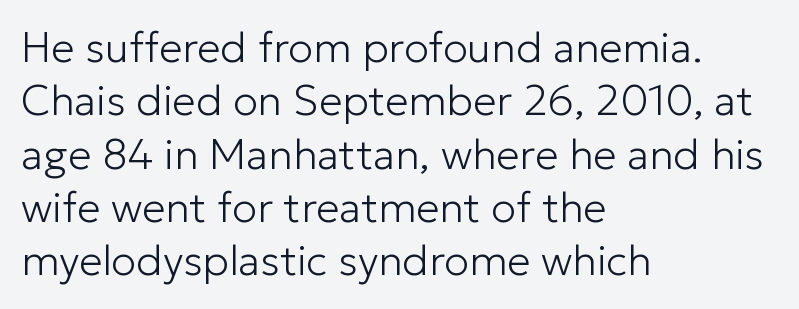
Q: Is the text bold? A: No.
Q: Is the text italic (slanted)? A: No, it is upright.
Q: Is the typeface a serif or a sans-serif typeface? A: Sans-serif.
Q: Is the text underlined? A: No.
Q: How is the paragraph aligned? A: Left-aligned.
Q: Is the spacing between letters normal or unusually wide? A: Normal.
Q: Is the spacing between lines tight, normal or loose? A: Normal.
Q: Width (condensed, normal, or wide)? A: Normal.
Q: Stroke contrast? A: Low.
Q: x-height? A: Medium.
Q: Monospaced? A: No.
